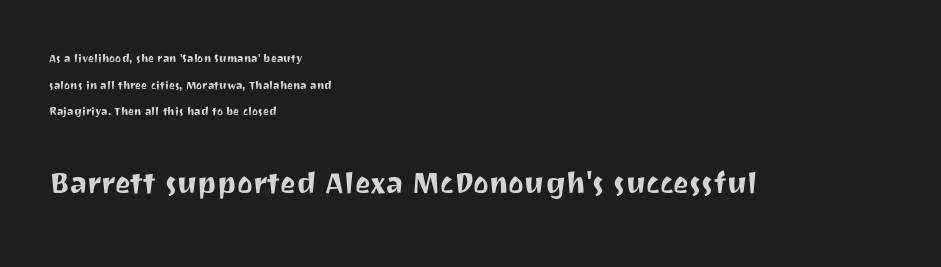
The image shows 37 px sans-serif type, upright; set left-aligned, loose line spacing (1.91x), normal letter spacing, not underlined; the second (bottom) block is 2.64x larger; medium stroke contrast and a medium x-height.
